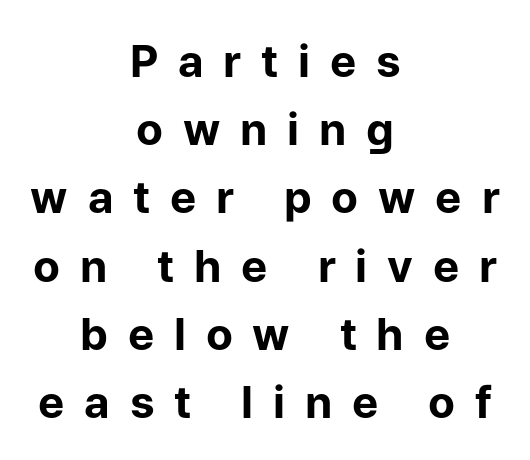
Reading down the block, each line starts at a different indent, mirrored at its end. Stroke terminals: plain, sans-serif. This rendering widens character spacing well past its baseline value. These words are printed bold, with thick strokes throughout. This is the regular roman posture of the typeface. The passage shown is typed in a proportional face where columns would drift.
